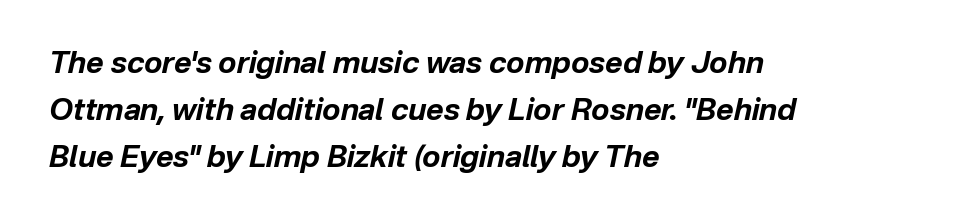
Caption: multi-line text, flush left, ragged right. The baseline area is clear. Look at the stroke-to-counter ratio: heavy, a bold. The letters are slanted; this is an italic face.
